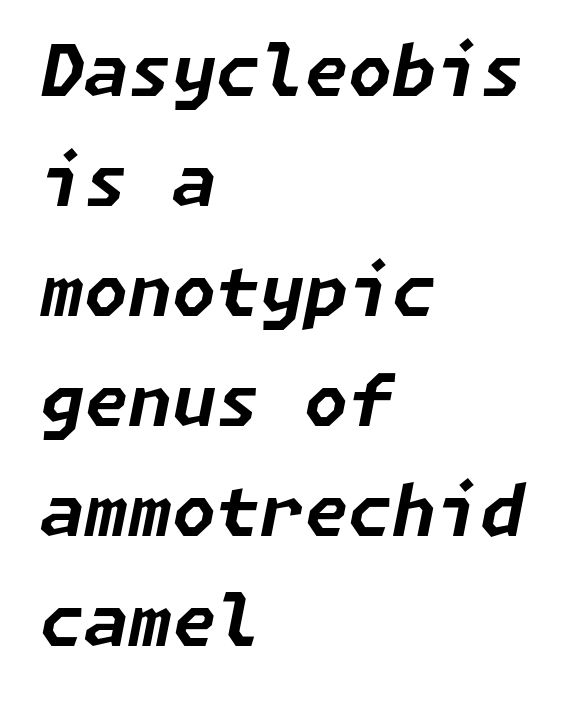
Compared with typical body copy, the letter spacing here is the same. The axis of the letterforms is tilted away from vertical. Regular leading. Beneath every word, the page is bare. Alignment: flush left.
